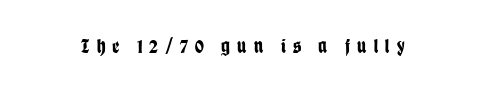
{"italic": "no", "bold": "yes", "underline": "no", "letter_spacing": "wide", "letter_spacing_em": 0.36, "glyph_px": 20}
